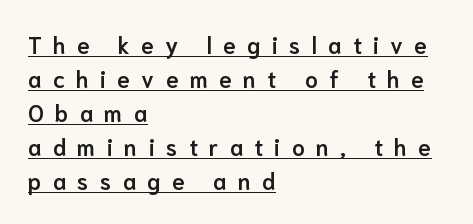
{"italic": "no", "bold": "semi", "underline": "yes", "align": "left", "line_spacing": "normal", "line_spacing_ratio": 1.48, "letter_spacing": "wide", "letter_spacing_em": 0.49, "glyph_px": 23}
